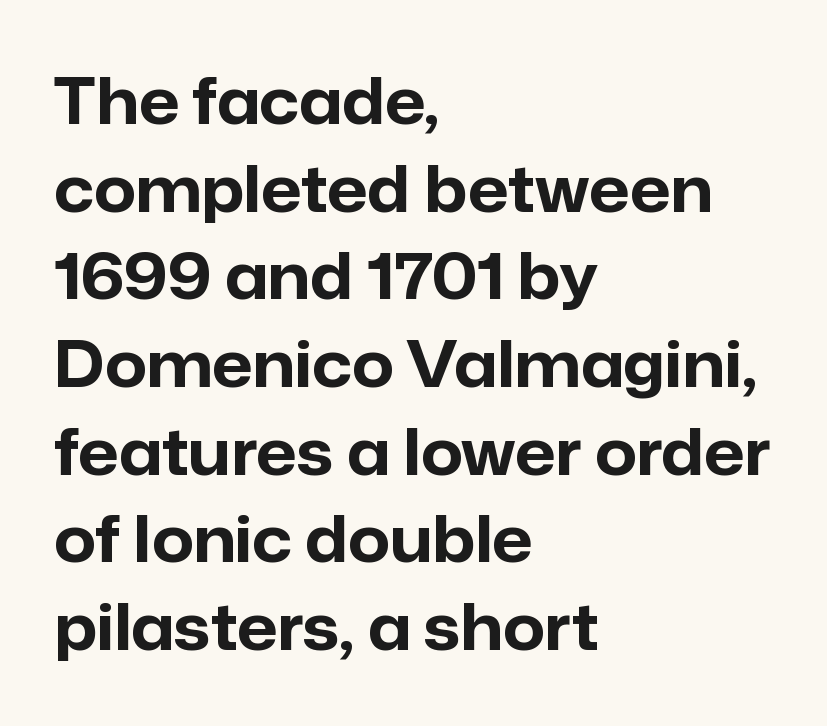
The image shows 64 px bold sans-serif type, upright; set left-aligned, normal line spacing (1.37x), normal letter spacing, not underlined; low stroke contrast and a medium x-height.
